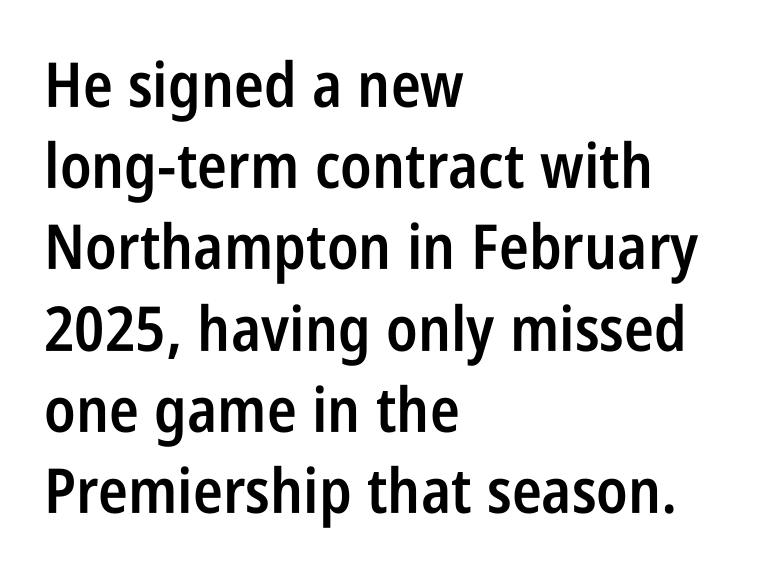
Q: Is the text bold? A: Semi-bold.
Q: Is the text italic (slanted)? A: No, it is upright.
Q: Is the typeface a serif or a sans-serif typeface? A: Sans-serif.
Q: Is the text underlined? A: No.
Q: How is the paragraph aligned? A: Left-aligned.
Q: Is the spacing between letters normal or unusually wide? A: Normal.
Q: Is the spacing between lines tight, normal or loose? A: Normal.
Q: Width (condensed, normal, or wide)? A: Condensed.
Q: Stroke contrast? A: Low.
Q: x-height? A: Large.
Q: Monospaced? A: No.
